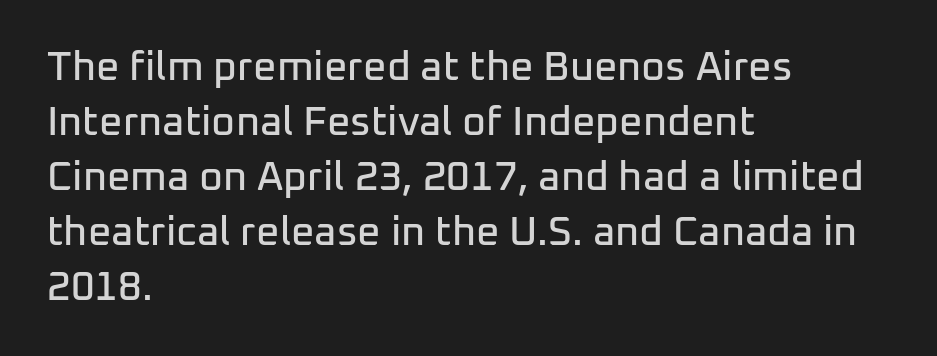
Q: Is the text italic (slanted)? A: No, it is upright.
Q: Is the typeface a serif or a sans-serif typeface? A: Sans-serif.
Q: Is the text underlined? A: No.
Q: How is the paragraph aligned? A: Left-aligned.
Q: Is the spacing between letters normal or unusually wide? A: Normal.
Q: Is the spacing between lines tight, normal or loose? A: Normal.
Q: Width (condensed, normal, or wide)? A: Normal.
Q: Stroke contrast? A: Low.
Q: x-height? A: Medium.
Q: Monospaced? A: No.
